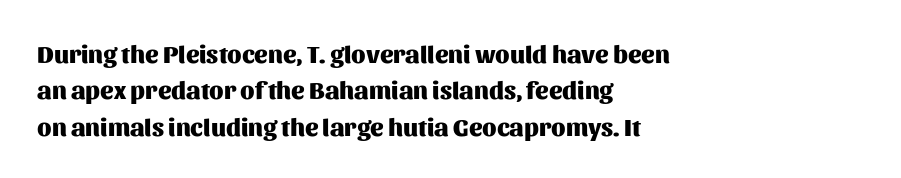
The image shows 25 px bold type, upright; set left-aligned, normal line spacing (1.46x), normal letter spacing, not underlined.
